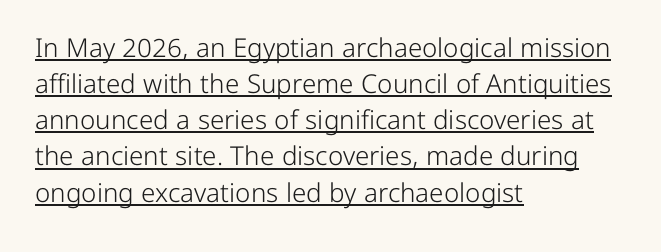
Q: Is the text bold? A: No.
Q: Is the text italic (slanted)? A: No, it is upright.
Q: Is the text underlined? A: Yes.
Q: How is the paragraph aligned? A: Left-aligned.
Q: Is the spacing between letters normal or unusually wide? A: Normal.
Q: Is the spacing between lines tight, normal or loose? A: Normal.
